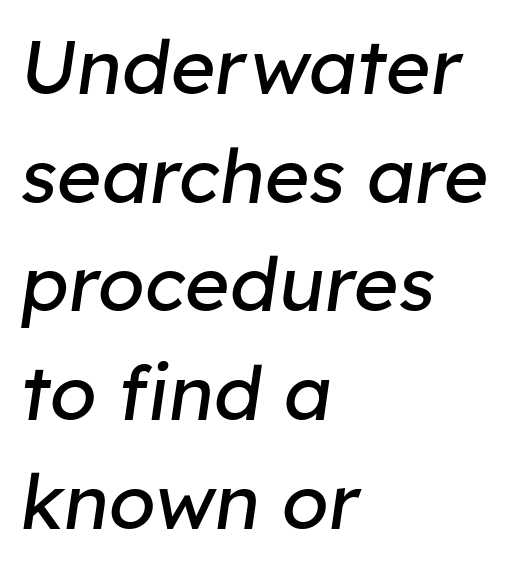
{"italic": "yes", "lean": "right", "slant_degrees": 8, "bold": "no", "weight": "regular", "width": "normal", "stroke_contrast": "low", "x_height": "medium", "monospaced": "no", "underline": "no", "align": "left", "line_spacing": "normal", "line_spacing_ratio": 1.43, "letter_spacing": "normal", "letter_spacing_em": 0.0, "glyph_px": 76}
